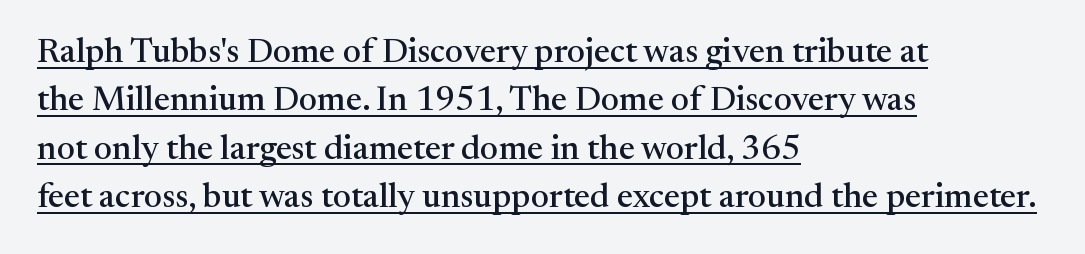
{"serif": "yes", "italic": "no", "width": "normal", "stroke_contrast": "medium", "x_height": "medium", "monospaced": "no", "underline": "yes", "align": "left", "line_spacing": "normal", "line_spacing_ratio": 1.42, "letter_spacing": "normal", "letter_spacing_em": 0.0, "glyph_px": 34}
